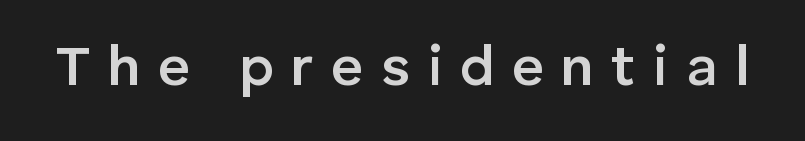
{"serif": "no", "italic": "no", "bold": "semi", "weight": "semibold", "width": "normal", "stroke_contrast": "low", "x_height": "medium", "monospaced": "no", "underline": "no", "letter_spacing": "wide", "letter_spacing_em": 0.31, "glyph_px": 56}
